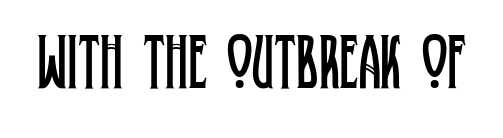
Q: Is the text bold? A: No.
Q: Is the text italic (slanted)? A: No, it is upright.
Q: Is the typeface a serif or a sans-serif typeface? A: Serif.
Q: Is the text underlined? A: No.
Q: Is the spacing between letters normal or unusually wide? A: Normal.
Q: Width (condensed, normal, or wide)? A: Condensed.
Q: Stroke contrast? A: Low.
Q: x-height? A: Large.
Q: Monospaced? A: No.
